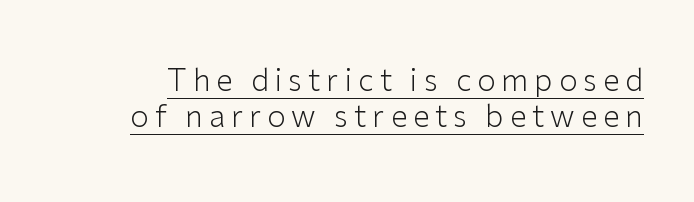
The passage shown is typed in a proportional face where columns would drift. Summary of weight: not heavy and not bold. What decoration does the sample have? An underline. Honestly, the letter spacing is so wide it's the main thing you notice. Regarding serifs, this sample does without them. Vertical strokes here are truly vertical.
